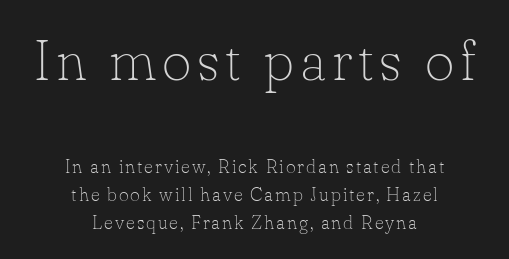
Q: Is the text bold? A: No.
Q: Is the text italic (slanted)? A: No, it is upright.
Q: Is the typeface a serif or a sans-serif typeface? A: Serif.
Q: Is the text underlined? A: No.
Q: How is the paragraph aligned? A: Centered.
Q: Is the spacing between lines tight, normal or loose? A: Normal.
Q: Which block of text is set in a larger size, the first (top) or the second (bottom)? A: The first (top) one.
Q: Width (condensed, normal, or wide)? A: Normal.
Q: Stroke contrast? A: Low.
Q: x-height? A: Small.
Q: Monospaced? A: No.
